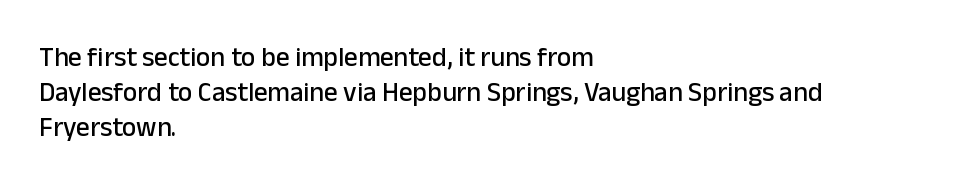
{"italic": "no", "underline": "no", "align": "left", "line_spacing": "normal", "line_spacing_ratio": 1.3, "letter_spacing": "normal", "letter_spacing_em": 0.0, "glyph_px": 27}
